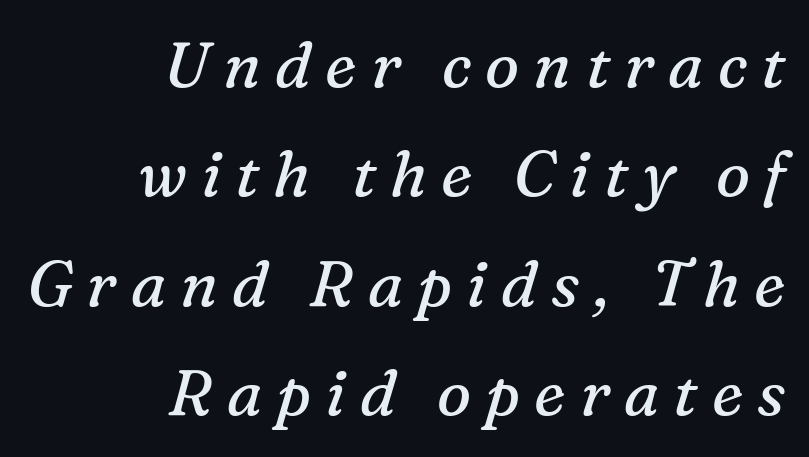
There is plenty of visible air inserted between adjacent glyphs. You could not count columns in this text — the font is proportionally spaced. All the whitespace from short lines collects on the left. The font is comparable to plain body text, perhaps lighter.
